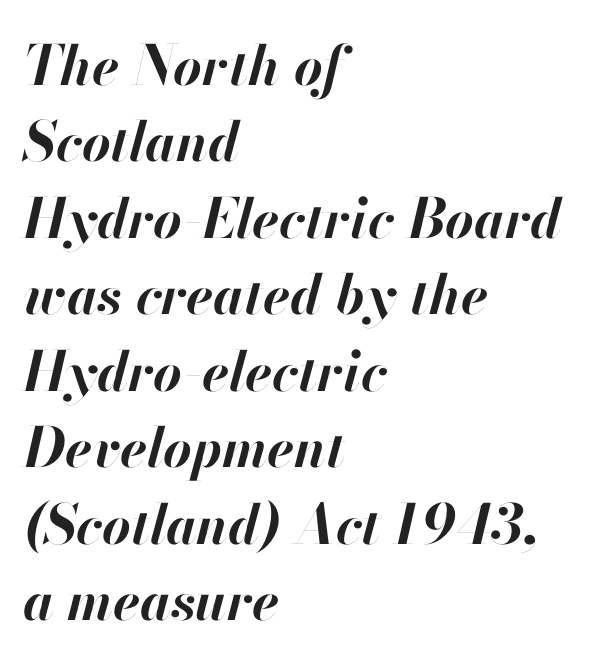
{"italic": "yes", "lean": "right", "slant_degrees": 13, "bold": "yes", "weight": "bold", "width": "normal", "stroke_contrast": "high", "x_height": "small", "monospaced": "no", "underline": "no", "align": "left", "line_spacing": "normal", "line_spacing_ratio": 1.39, "letter_spacing": "normal", "letter_spacing_em": 0.0, "glyph_px": 55}
